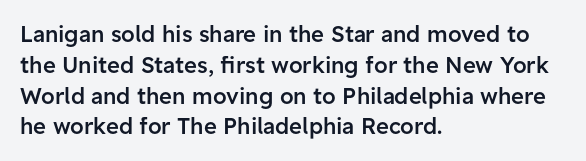
The image shows 22 px text type, upright; set left-aligned, normal line spacing (1.4x), normal letter spacing, not underlined.
